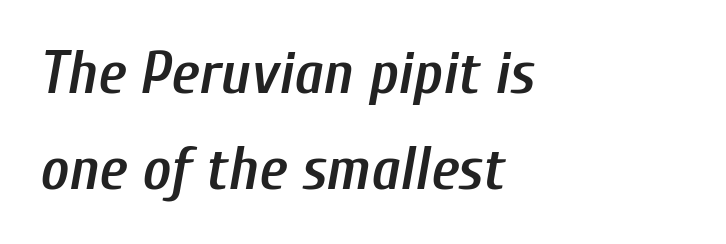
The horizontal fit of the characters is conventional and even. Moderately thickened strokes mark this as semibold type. One-word summary of the alignment: left. Each letter keeps its own natural width here, so spacing adapts to shape. Leading: standard. The whole block is typeset with a tilt.
